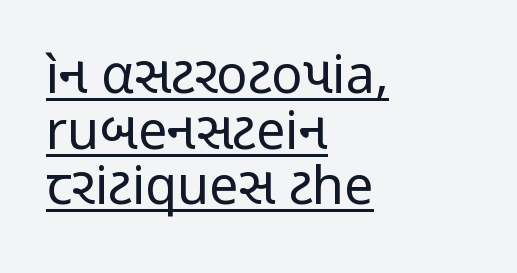
Q: Is the text bold? A: No.
Q: Is the text italic (slanted)? A: No, it is upright.
Q: Is the typeface a serif or a sans-serif typeface? A: Sans-serif.
Q: Is the text underlined? A: Yes.
Q: How is the paragraph aligned? A: Left-aligned.
Q: Is the spacing between letters normal or unusually wide? A: Normal.
Q: Is the spacing between lines tight, normal or loose? A: Tight.
Q: Width (condensed, normal, or wide)? A: Condensed.
Q: Stroke contrast? A: Low.
Q: x-height? A: Medium.
Q: Monospaced? A: No.
